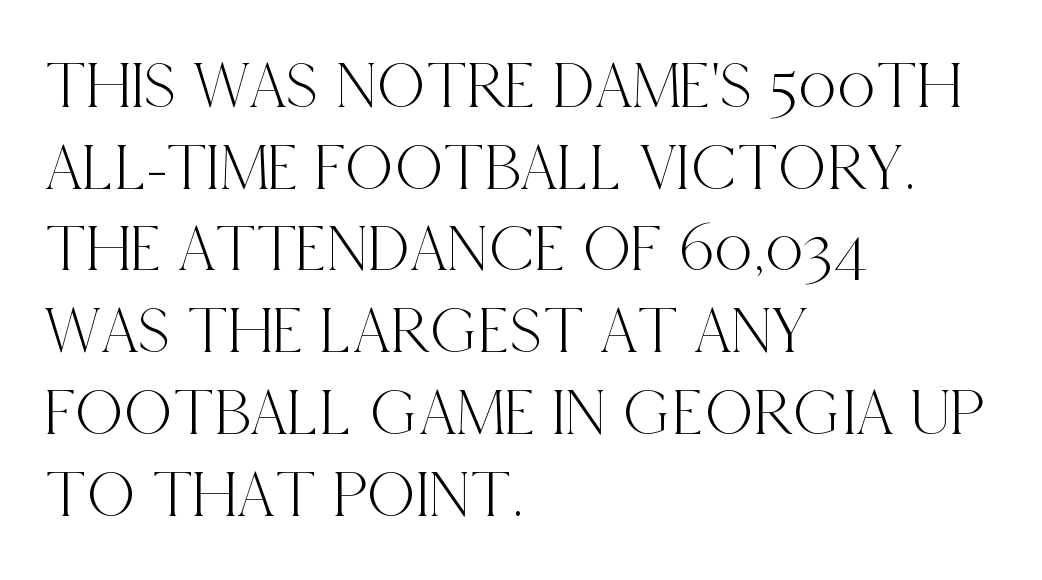
{"serif": "yes", "italic": "no", "width": "condensed", "x_height": "large", "monospaced": "no", "underline": "no", "align": "left", "line_spacing_ratio": 1.22, "letter_spacing": "normal", "letter_spacing_em": 0.0, "glyph_px": 67}
